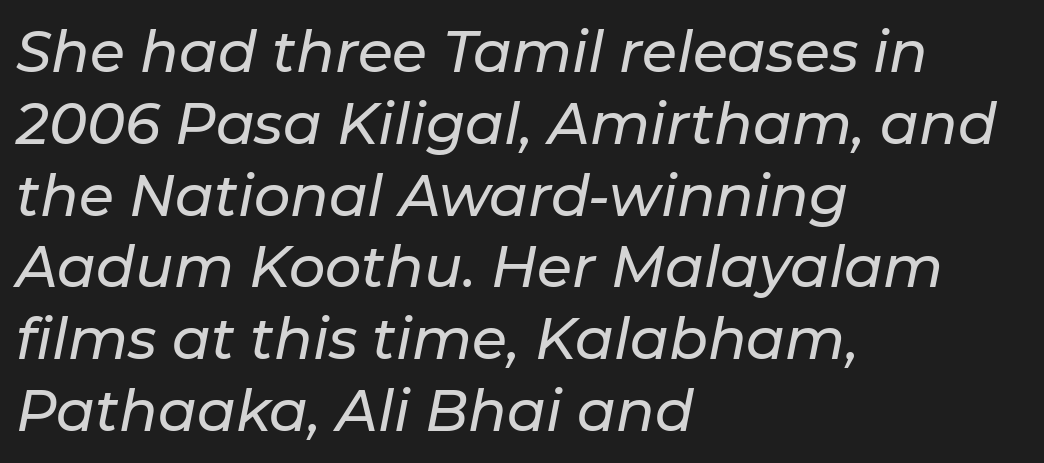
Q: Is the text italic (slanted)? A: Yes, it leans right by about 11 degrees.
Q: Is the text underlined? A: No.
Q: How is the paragraph aligned? A: Left-aligned.
Q: Is the spacing between letters normal or unusually wide? A: Normal.
Q: Is the spacing between lines tight, normal or loose? A: Normal.
Q: Width (condensed, normal, or wide)? A: Normal.
Q: Stroke contrast? A: Low.
Q: x-height? A: Medium.
Q: Monospaced? A: No.
